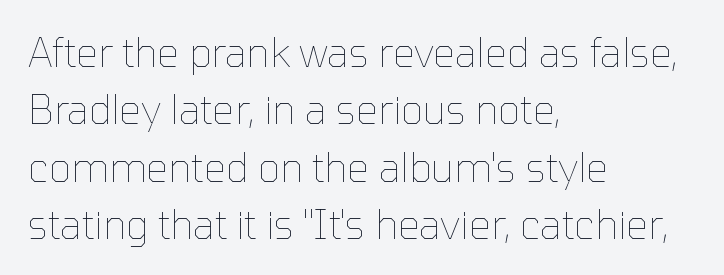
The image shows 39 px thin type, upright; set left-aligned, normal line spacing (1.47x), normal letter spacing, not underlined; low stroke contrast and a medium x-height.
